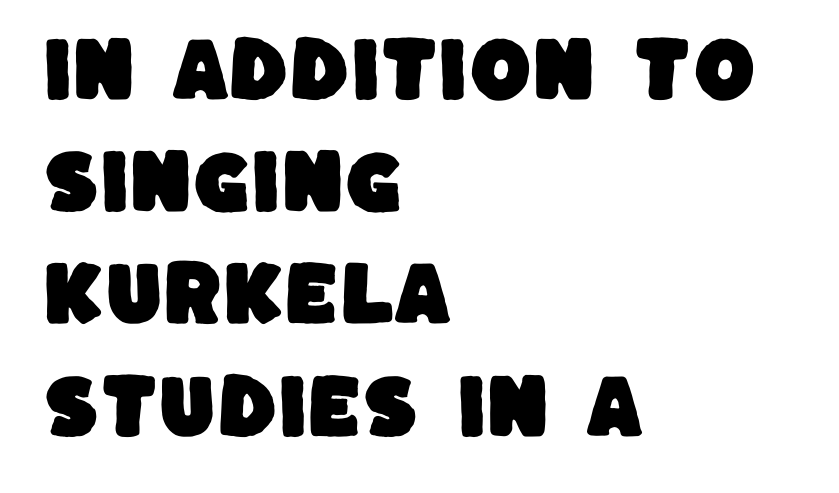
Q: Is the typeface a serif or a sans-serif typeface? A: Sans-serif.
Q: Is the text underlined? A: No.
Q: How is the paragraph aligned? A: Left-aligned.
Q: Is the spacing between letters normal or unusually wide? A: Normal.
Q: Is the spacing between lines tight, normal or loose? A: Normal.
Q: Width (condensed, normal, or wide)? A: Normal.
Q: Stroke contrast? A: Low.
Q: x-height? A: Large.
Q: Monospaced? A: No.
